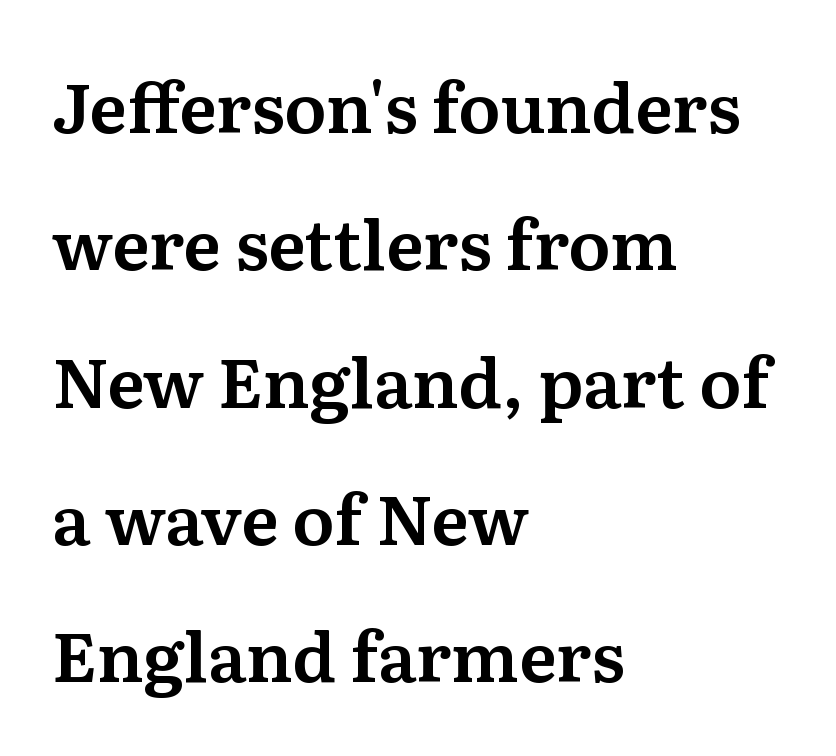
{"serif": "yes", "italic": "no", "width": "normal", "stroke_contrast": "medium", "x_height": "medium", "monospaced": "no", "underline": "no", "align": "left", "line_spacing": "loose", "line_spacing_ratio": 1.99, "letter_spacing": "normal", "letter_spacing_em": 0.0, "glyph_px": 69}
